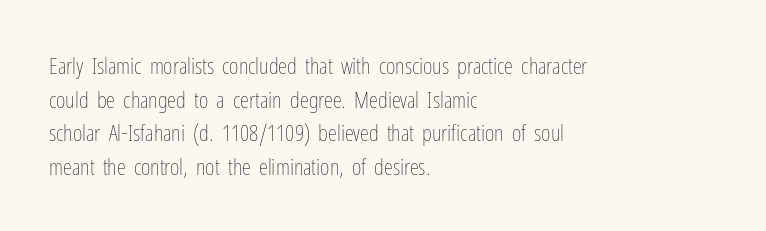
The image shows 23 px text type, upright; set left-aligned, normal line spacing (1.46x), normal letter spacing, not underlined.
